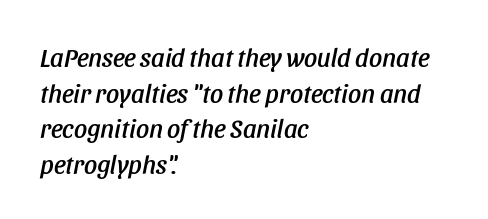
Q: Is the text italic (slanted)? A: Yes, it leans right by about 11 degrees.
Q: Is the text underlined? A: No.
Q: How is the paragraph aligned? A: Left-aligned.
Q: Is the spacing between letters normal or unusually wide? A: Normal.
Q: Is the spacing between lines tight, normal or loose? A: Normal.
